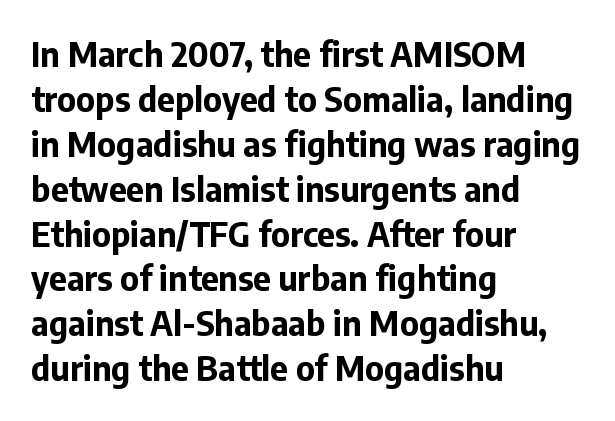
Q: Is the text bold? A: Yes.
Q: Is the text italic (slanted)? A: No, it is upright.
Q: Is the typeface a serif or a sans-serif typeface? A: Sans-serif.
Q: Is the text underlined? A: No.
Q: How is the paragraph aligned? A: Left-aligned.
Q: Is the spacing between letters normal or unusually wide? A: Normal.
Q: Is the spacing between lines tight, normal or loose? A: Normal.
Q: Width (condensed, normal, or wide)? A: Normal.
Q: Stroke contrast? A: Low.
Q: x-height? A: Medium.
Q: Monospaced? A: No.
